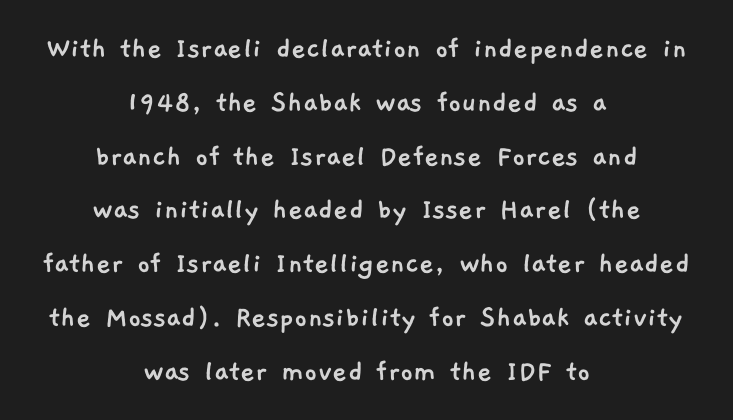
What's the leading like? Ordinary, nothing unusual. Type without underlining. The whitespace from short lines is split evenly between both sides. Each letter's strokes conclude bluntly, with no projecting serifs. Look at the tracking — it's just the regular setting, nothing added.
